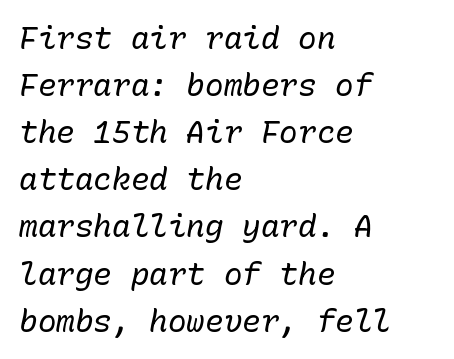
{"italic": "yes", "lean": "right", "slant_degrees": 10, "bold": "no", "weight": "regular", "width": "normal", "stroke_contrast": "low", "x_height": "medium", "monospaced": "yes", "underline": "no", "align": "left", "line_spacing": "normal", "line_spacing_ratio": 1.52, "letter_spacing": "normal", "letter_spacing_em": 0.0, "glyph_px": 31}
